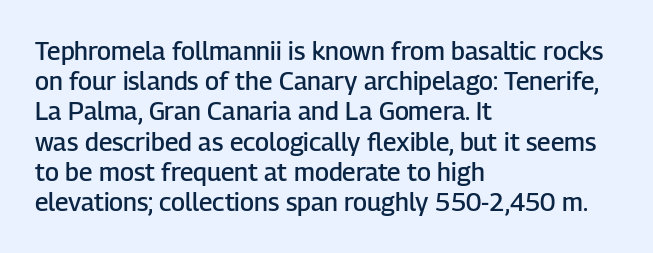
Q: Is the text bold? A: Semi-bold.
Q: Is the text italic (slanted)? A: No, it is upright.
Q: Is the text underlined? A: No.
Q: How is the paragraph aligned? A: Left-aligned.
Q: Is the spacing between letters normal or unusually wide? A: Normal.
